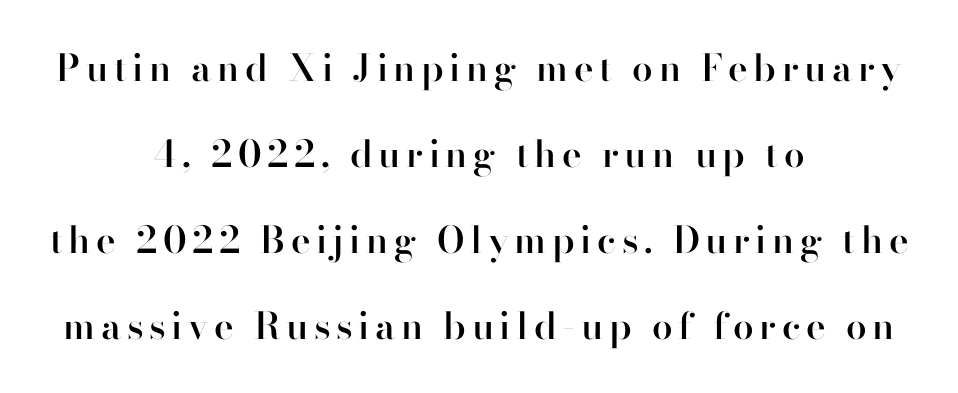
Quick note: underline off. Every stem runs plumb, perpendicular to the baseline. Notice the strokes are somewhat thickened but not fully heavy: this is a semibold. The font family rendered here belongs to the sans-serif group. Proportional: the letters do not fall into vertical columns.
